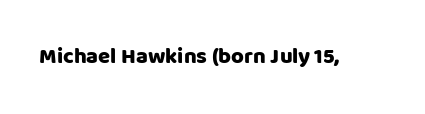
Tall strokes in this sample are plumb rather than angled. Short note: letters normally spaced. Lines of text with bare space underneath.
